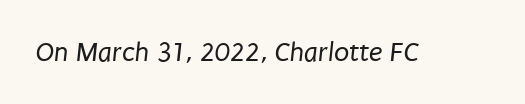
Q: Is the text bold? A: No.
Q: Is the typeface a serif or a sans-serif typeface? A: Sans-serif.
Q: Is the text underlined? A: No.
Q: Is the spacing between letters normal or unusually wide? A: Normal.
Q: Width (condensed, normal, or wide)? A: Condensed.
Q: Stroke contrast? A: Low.
Q: x-height? A: Large.
Q: Monospaced? A: No.
